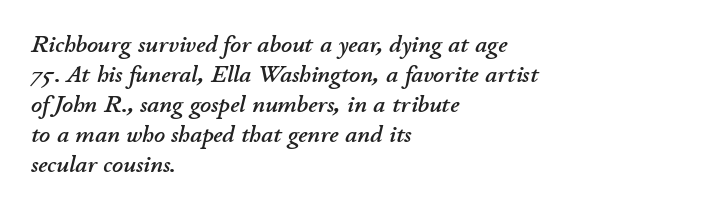
The gaps between neighbouring characters are ordinary and unremarkable. The block of text has a typical density, with ordinary space between rows. The strip under each line holds only bare page. Leftover space on each line is placed entirely after the last word. Designer's note — italics engaged.
